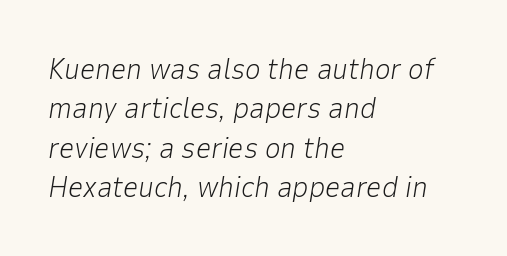
The image shows 30 px light type, italic (leaning right); set left-aligned, normal line spacing (1.31x), normal letter spacing, not underlined; low stroke contrast and a medium x-height.
